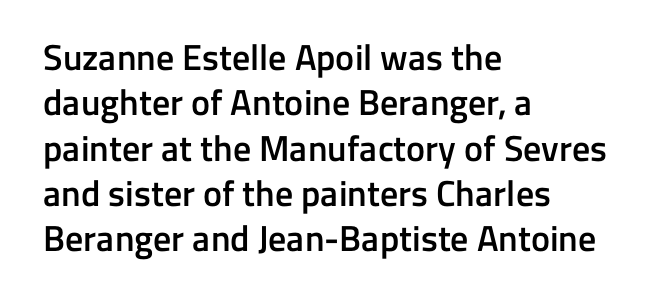
Q: Is the text bold? A: Semi-bold.
Q: Is the text italic (slanted)? A: No, it is upright.
Q: Is the typeface a serif or a sans-serif typeface? A: Sans-serif.
Q: Is the text underlined? A: No.
Q: How is the paragraph aligned? A: Left-aligned.
Q: Is the spacing between letters normal or unusually wide? A: Normal.
Q: Is the spacing between lines tight, normal or loose? A: Normal.
Q: Width (condensed, normal, or wide)? A: Normal.
Q: Stroke contrast? A: Low.
Q: x-height? A: Medium.
Q: Monospaced? A: No.
